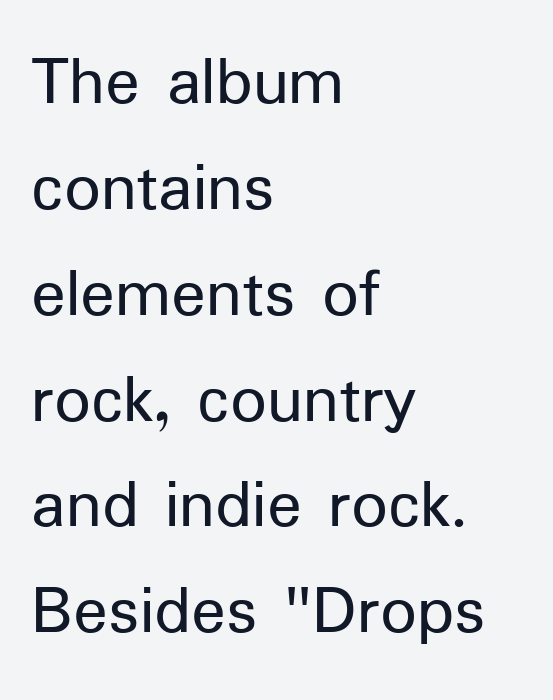
The image shows 72 px regular-weight sans-serif type, upright; set left-aligned, normal line spacing (1.47x), normal letter spacing, not underlined; low stroke contrast and a medium x-height.
